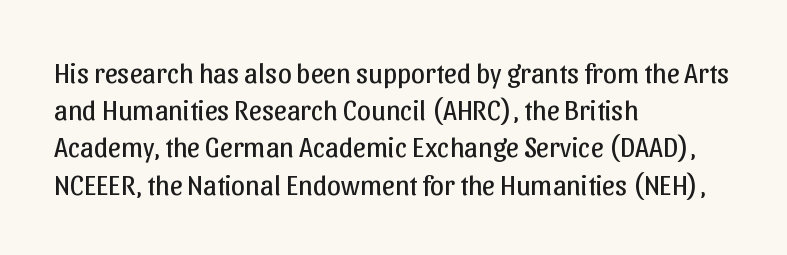
{"serif": "no", "italic": "no", "bold": "no", "weight": "regular", "width": "normal", "stroke_contrast": "low", "x_height": "medium", "monospaced": "no", "underline": "no", "align": "left", "line_spacing": "normal", "line_spacing_ratio": 1.33, "letter_spacing": "normal", "letter_spacing_em": 0.0, "glyph_px": 28}
